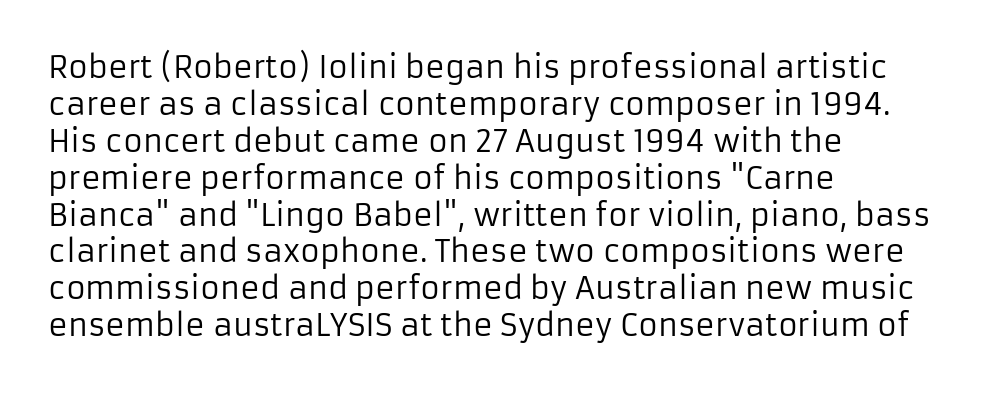
The image shows 30 px regular-weight sans-serif type, upright; set left-aligned, line spacing 1.23x, normal letter spacing, not underlined; low stroke contrast and a medium x-height.
